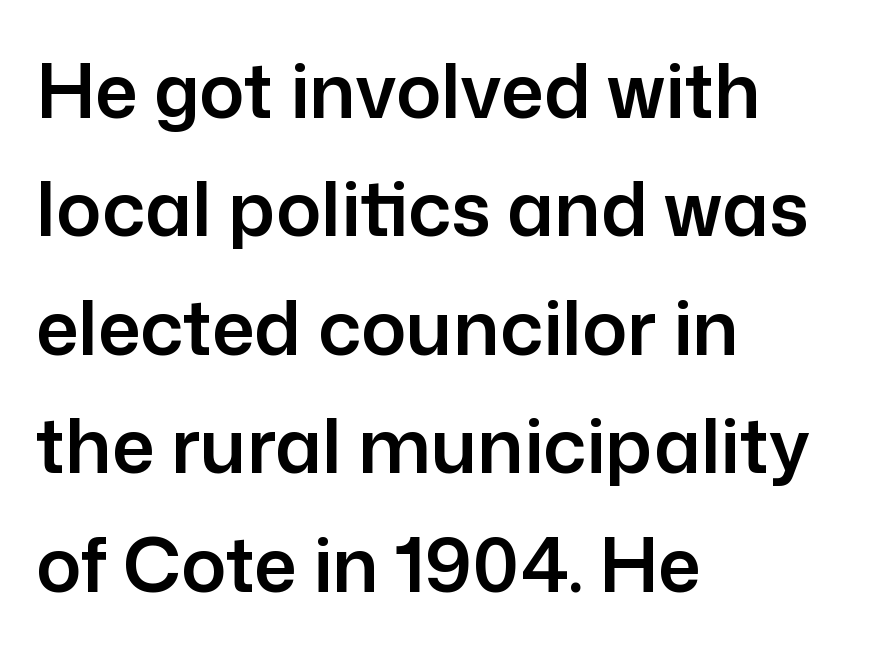
Designer's note — italics off, roman on. Typographically, this falls in the sans-serif category. This rendering features lettering with no underline. The type is set solid horizontally, with unmodified tracking. The lines in this sample share a left origin and differ only in where they stop. These lines are rendered in a variable-pitch font.
